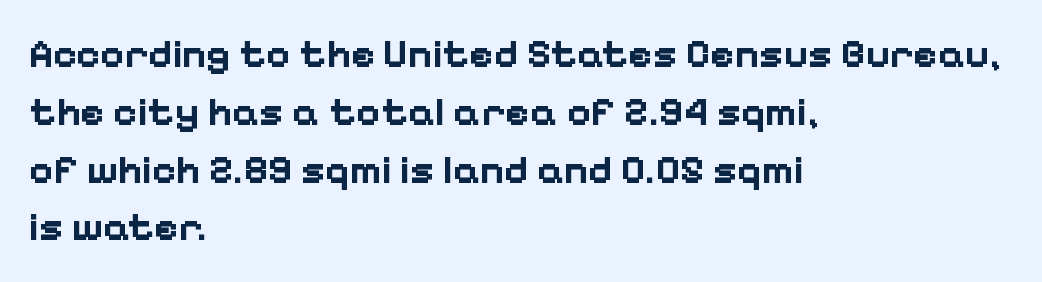
Q: Is the text bold? A: Yes.
Q: Is the text italic (slanted)? A: No, it is upright.
Q: Is the typeface a serif or a sans-serif typeface? A: Sans-serif.
Q: Is the text underlined? A: No.
Q: How is the paragraph aligned? A: Left-aligned.
Q: Is the spacing between letters normal or unusually wide? A: Normal.
Q: Is the spacing between lines tight, normal or loose? A: Normal.
Q: Width (condensed, normal, or wide)? A: Normal.
Q: Stroke contrast? A: Low.
Q: x-height? A: Medium.
Q: Monospaced? A: No.
